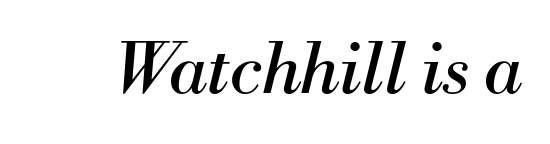
The image shows 70 px regular-weight serif type, italic (leaning right); set normal letter spacing, not underlined; medium stroke contrast and a small x-height.
